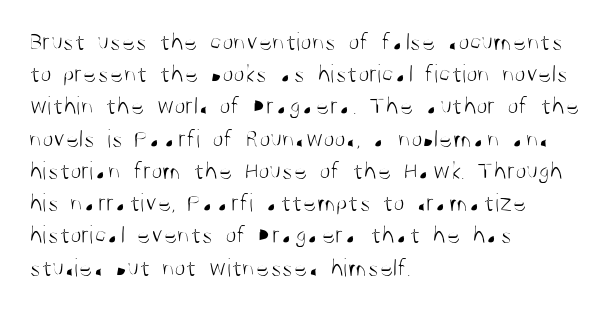
{"italic": "no", "bold": "no", "underline": "no", "align": "left", "line_spacing_ratio": 1.24, "letter_spacing": "normal", "letter_spacing_em": 0.0, "glyph_px": 26}
